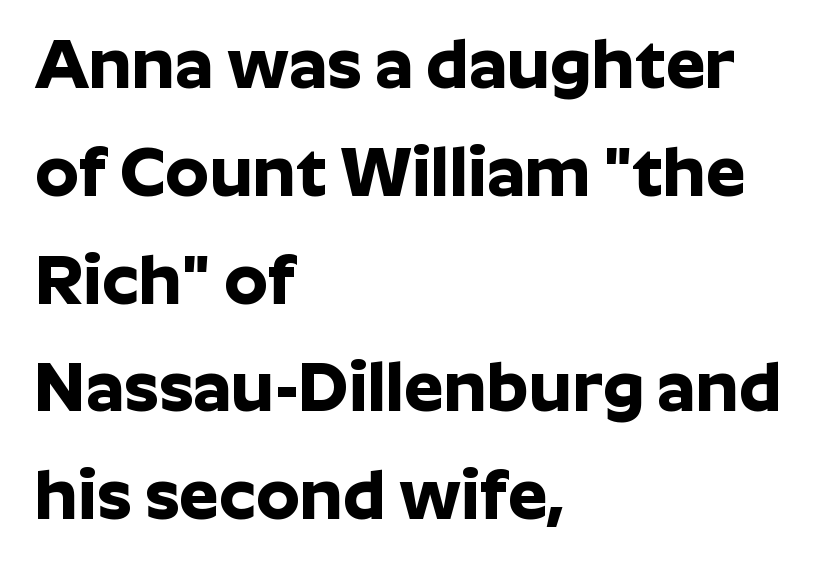
{"serif": "no", "italic": "no", "bold": "yes", "weight": "bold", "width": "normal", "stroke_contrast": "low", "x_height": "medium", "monospaced": "no", "underline": "no", "align": "left", "line_spacing": "normal", "line_spacing_ratio": 1.54, "letter_spacing": "normal", "letter_spacing_em": 0.0, "glyph_px": 70}
